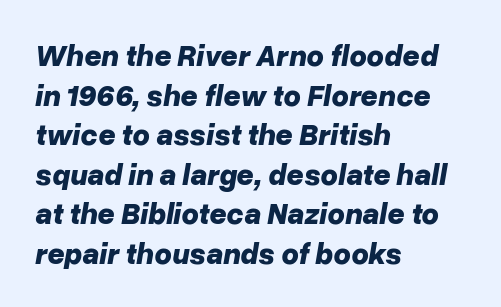
The image shows 30 px bold type, italic (leaning right); set left-aligned, normal line spacing (1.32x), normal letter spacing, not underlined; low stroke contrast and a medium x-height.
